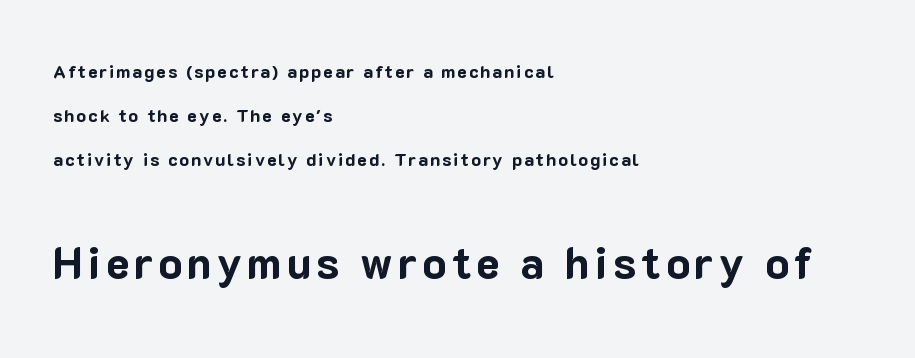
Q: Is the text bold? A: Yes.
Q: Is the text italic (slanted)? A: No, it is upright.
Q: Is the typeface a serif or a sans-serif typeface? A: Sans-serif.
Q: Is the text underlined? A: No.
Q: How is the paragraph aligned? A: Left-aligned.
Q: Is the spacing between lines tight, normal or loose? A: Loose.
Q: Which block of text is set in a larger size, the first (top) or the second (bottom)? A: The second (bottom) one.
Q: Width (condensed, normal, or wide)? A: Normal.
Q: Stroke contrast? A: Low.
Q: x-height? A: Medium.
Q: Monospaced? A: No.
